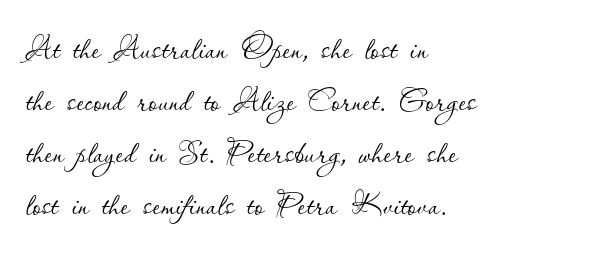
Q: Is the text bold? A: No.
Q: Is the text italic (slanted)? A: Yes.
Q: Is the text underlined? A: No.
Q: How is the paragraph aligned? A: Left-aligned.
Q: Is the spacing between letters normal or unusually wide? A: Normal.
Q: Width (condensed, normal, or wide)? A: Normal.
Q: Stroke contrast? A: Low.
Q: x-height? A: Small.
Q: Monospaced? A: No.
